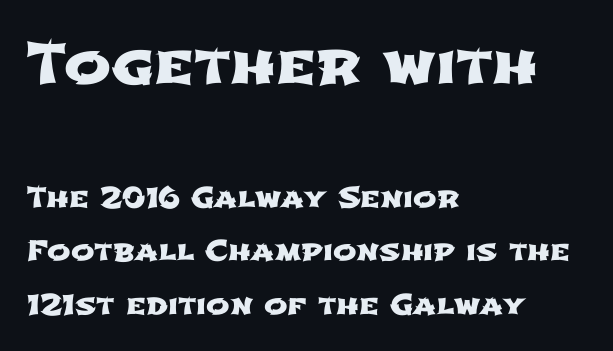
Q: Is the typeface a serif or a sans-serif typeface? A: Sans-serif.
Q: Is the text underlined? A: No.
Q: How is the paragraph aligned? A: Left-aligned.
Q: Is the spacing between letters normal or unusually wide? A: Normal.
Q: Is the spacing between lines tight, normal or loose? A: Loose.
Q: Which block of text is set in a larger size, the first (top) or the second (bottom)? A: The first (top) one.
Q: Width (condensed, normal, or wide)? A: Wide.
Q: Stroke contrast? A: Low.
Q: x-height? A: Medium.
Q: Monospaced? A: No.
